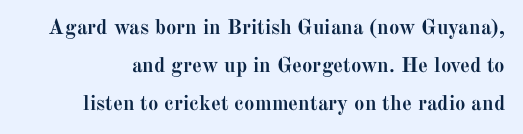
{"italic": "no", "bold": "yes", "underline": "no", "line_spacing_ratio": 1.82, "letter_spacing": "normal", "letter_spacing_em": 0.0, "glyph_px": 21}
